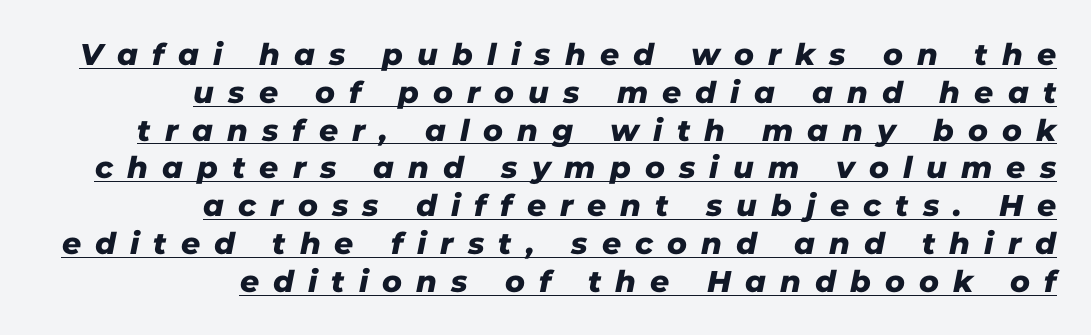
{"serif": "no", "width": "normal", "stroke_contrast": "low", "x_height": "medium", "monospaced": "no", "underline": "yes", "align": "right", "line_spacing": "normal", "line_spacing_ratio": 1.26, "letter_spacing": "wide", "letter_spacing_em": 0.47, "glyph_px": 30}
